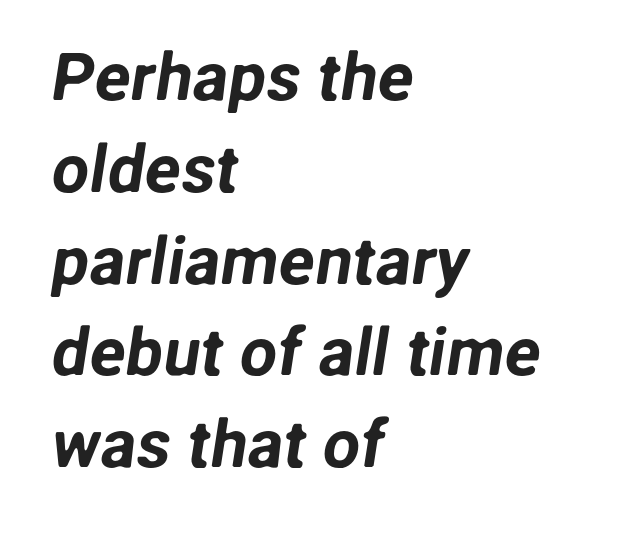
The image shows 67 px sans-serif type; set left-aligned, normal line spacing (1.37x), normal letter spacing, not underlined; low stroke contrast and a medium x-height.
